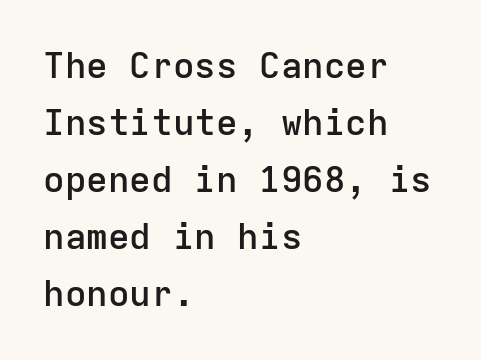
Q: Is the text bold? A: Semi-bold.
Q: Is the text italic (slanted)? A: No, it is upright.
Q: Is the typeface a serif or a sans-serif typeface? A: Sans-serif.
Q: Is the text underlined? A: No.
Q: How is the paragraph aligned? A: Left-aligned.
Q: Is the spacing between letters normal or unusually wide? A: Normal.
Q: Is the spacing between lines tight, normal or loose? A: Normal.
Q: Width (condensed, normal, or wide)? A: Normal.
Q: Stroke contrast? A: Low.
Q: x-height? A: Medium.
Q: Monospaced? A: Yes.
